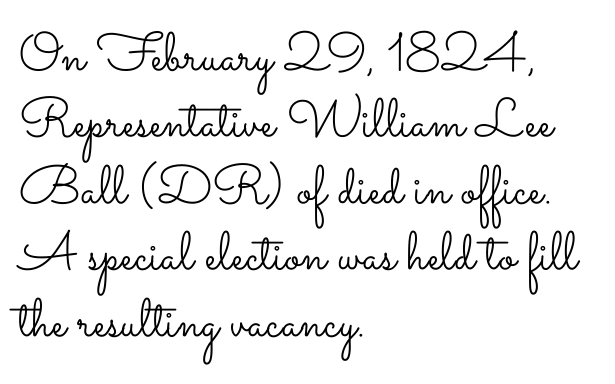
The image shows 54 px light, wide type; set left-aligned, line spacing 1.23x, normal letter spacing, not underlined; low stroke contrast and a small x-height.
